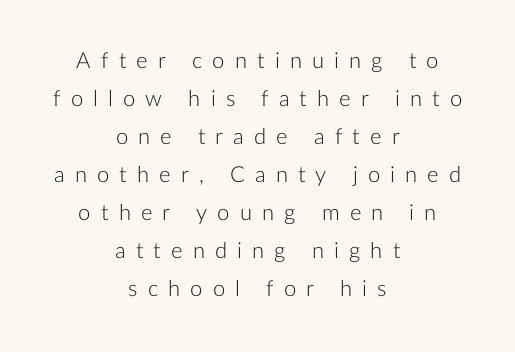
{"italic": "no", "bold": "no", "underline": "no", "align": "center", "line_spacing_ratio": 1.73, "letter_spacing": "wide", "letter_spacing_em": 0.46, "glyph_px": 22}
